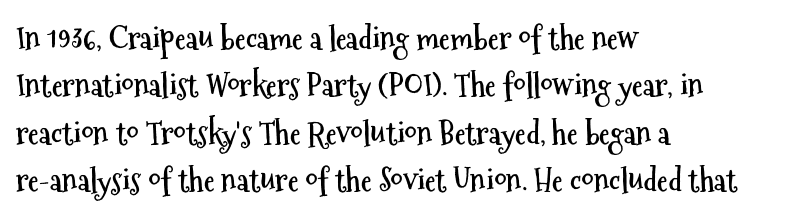
The leading is moderate, giving the passage an even texture. The gap between lines stays unmarked. These lines are set flush left with a ragged right edge. The line texture is even and compact thanks to regular tracking. Spacing verdict: proportional, widths tailored to each character.
